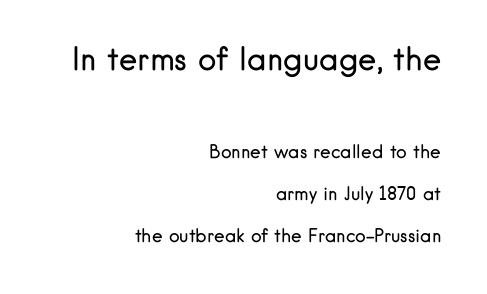
Q: Is the text bold? A: No.
Q: Is the text italic (slanted)? A: No, it is upright.
Q: Is the typeface a serif or a sans-serif typeface? A: Sans-serif.
Q: Is the text underlined? A: No.
Q: How is the paragraph aligned? A: Right-aligned.
Q: Is the spacing between letters normal or unusually wide? A: Normal.
Q: Is the spacing between lines tight, normal or loose? A: Loose.
Q: Which block of text is set in a larger size, the first (top) or the second (bottom)? A: The first (top) one.
Q: Width (condensed, normal, or wide)? A: Normal.
Q: Stroke contrast? A: Low.
Q: x-height? A: Small.
Q: Monospaced? A: No.
